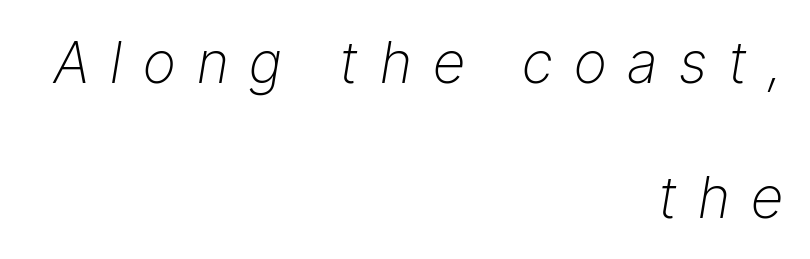
Descenders hang freely into open space. The font is comparable to plain body text, perhaps lighter. The letterforms stand isolated, each surrounded by extra space. Would a proofreader flag this as italicized? Yes. Notice the wide empty band between every row — that's loose leading. Reading down the block, your eye finds every line finishing at a fixed right position.
